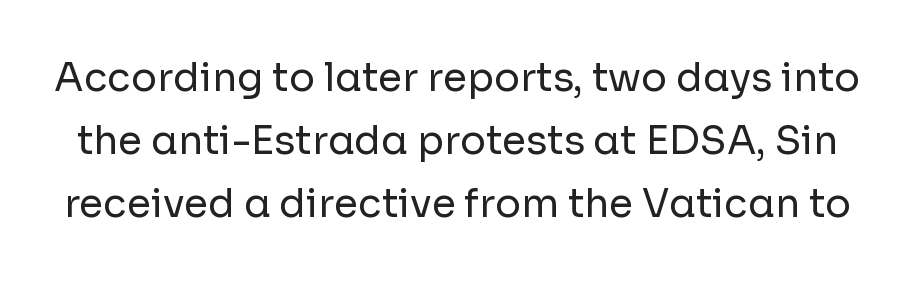
{"serif": "no", "italic": "no", "bold": "no", "weight": "regular", "width": "normal", "stroke_contrast": "low", "x_height": "medium", "monospaced": "no", "underline": "no", "line_spacing": "normal", "line_spacing_ratio": 1.62, "letter_spacing": "normal", "letter_spacing_em": 0.0, "glyph_px": 39}
